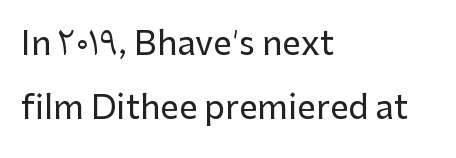
The image shows 33 px sans-serif type, upright; set left-aligned, loose line spacing (1.94x), normal letter spacing, not underlined; low stroke contrast and a medium x-height.
